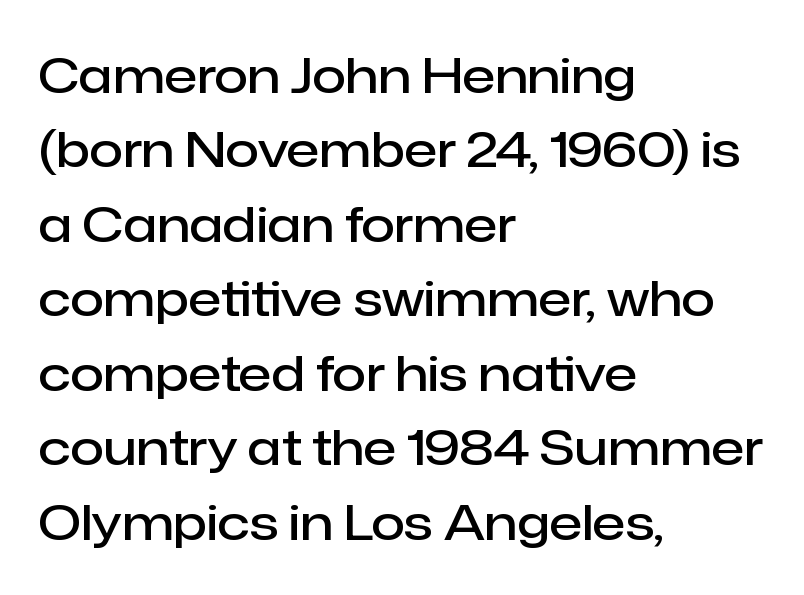
Line beginnings align vertically; line endings do not. The strokes are fattened partway — semibold, not bold. Characters follow at the spacing the type designer built in. This block has exactly the height ordinary leading produces. The area under the type is left untouched.
